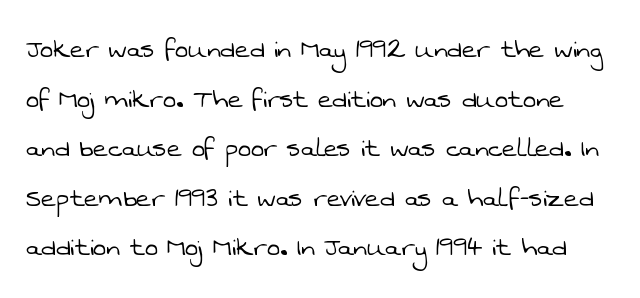
The image shows 31 px light sans-serif type; set normal line spacing (1.6x), normal letter spacing, not underlined; low stroke contrast and a medium x-height.
